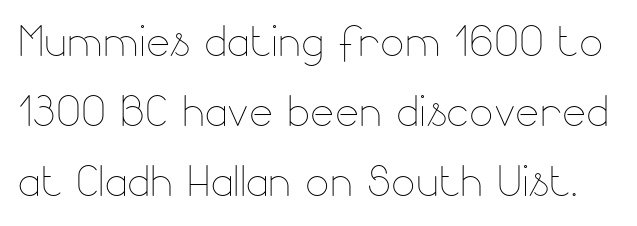
The image shows 57 px thin type, upright; set line spacing 1.23x, normal letter spacing, not underlined; low stroke contrast and a small x-height.
